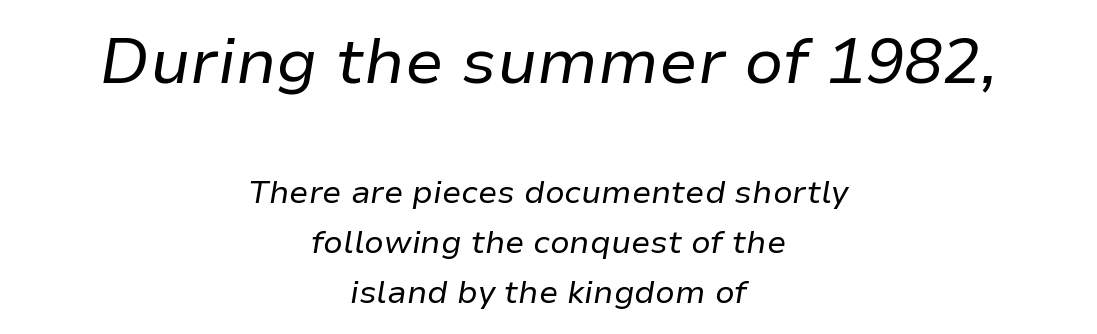
The image shows 64 px regular-weight type, italic (leaning right); set centered, normal line spacing (1.57x), normal letter spacing, not underlined; the first (top) block is 2.0x larger; low stroke contrast and a medium x-height.
